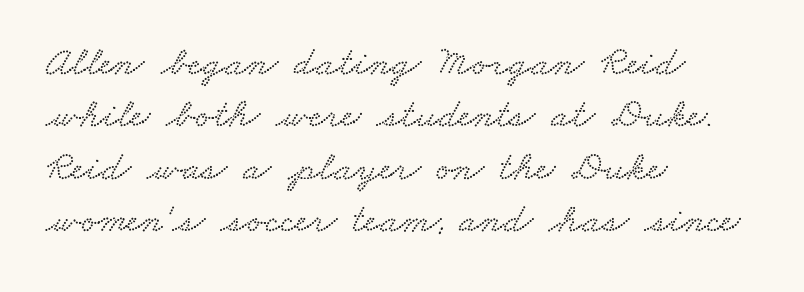
Q: Is the text underlined? A: No.
Q: How is the paragraph aligned? A: Left-aligned.
Q: Is the spacing between letters normal or unusually wide? A: Normal.
Q: Is the spacing between lines tight, normal or loose? A: Normal.
Q: Width (condensed, normal, or wide)? A: Wide.
Q: Stroke contrast? A: Low.
Q: x-height? A: Small.
Q: Monospaced? A: No.
